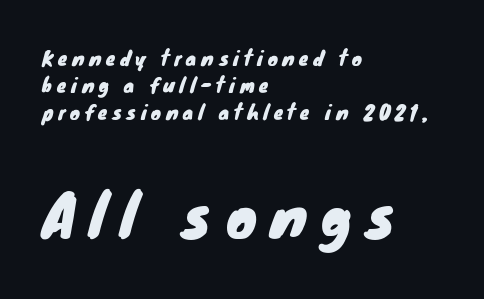
Anything drawn beneath the words? Only blank space. What's the leading like? Ordinary, nothing unusual. Character widths vary here, with narrow letters taking less room than wide ones. The type is letterspaced generously, with wide tracking. Every row of glyphs begins at an identical x-position on the left. Note: no serifs on the glyphs.
